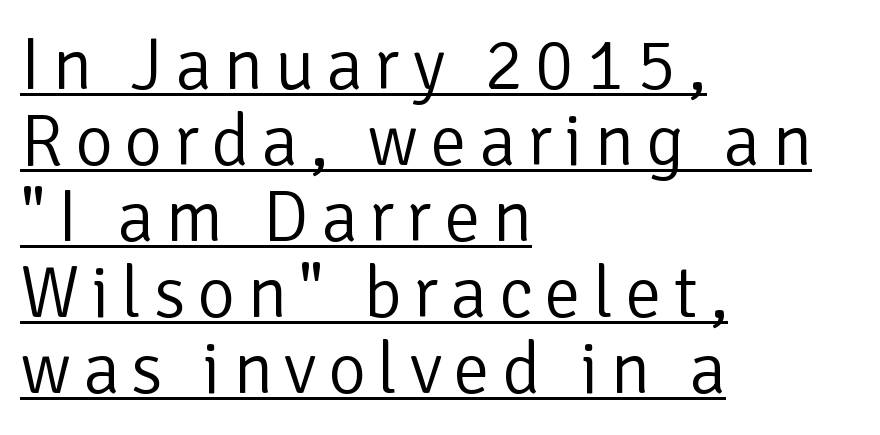
Q: Is the text bold? A: No.
Q: Is the text italic (slanted)? A: No, it is upright.
Q: Is the typeface a serif or a sans-serif typeface? A: Sans-serif.
Q: Is the text underlined? A: Yes.
Q: How is the paragraph aligned? A: Left-aligned.
Q: Is the spacing between lines tight, normal or loose? A: Tight.
Q: Width (condensed, normal, or wide)? A: Normal.
Q: Stroke contrast? A: Low.
Q: x-height? A: Medium.
Q: Monospaced? A: No.
